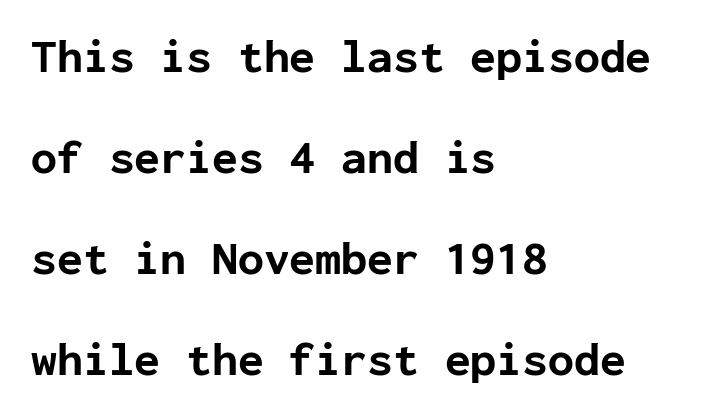
The image shows 47 px bold sans-serif type, upright, monospaced; set left-aligned, loose line spacing (2.15x), normal letter spacing, not underlined; low stroke contrast and a medium x-height.
